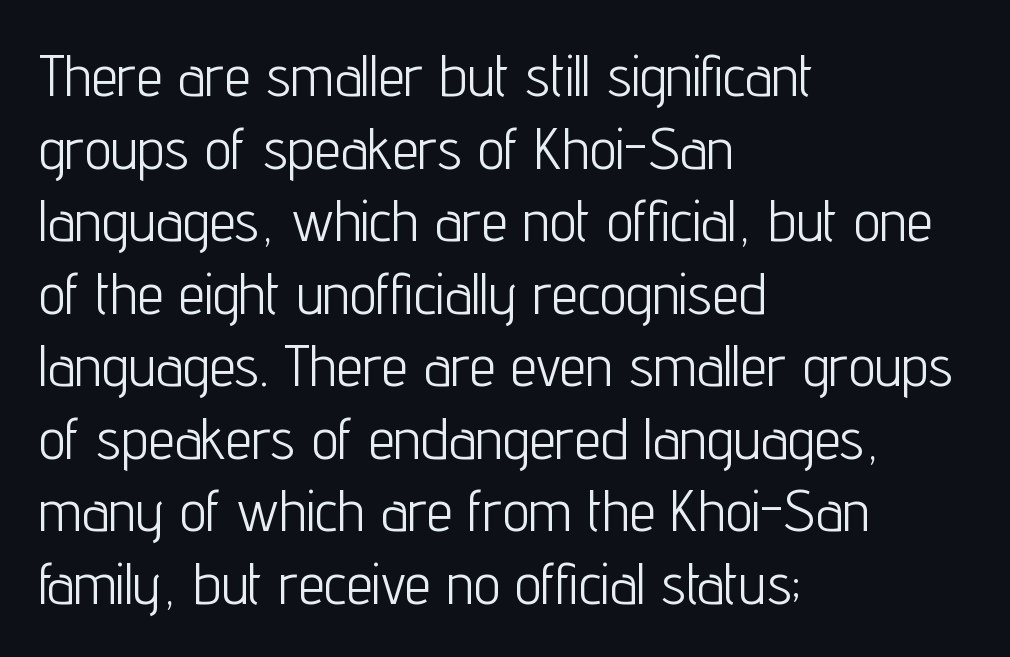
The image shows 59 px light, condensed sans-serif type, upright; set left-aligned, line spacing 1.23x, normal letter spacing, not underlined; low stroke contrast and a medium x-height.
